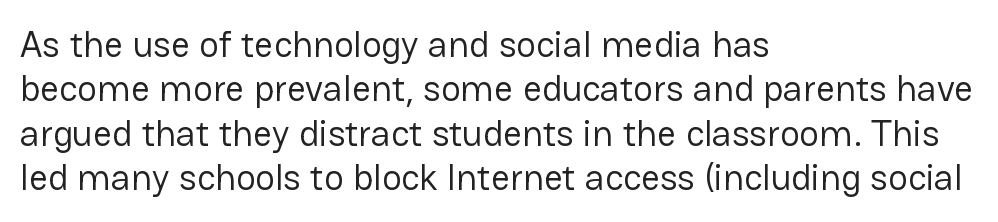
Typeset ragged right — the left edge is the straight one. The letters advance in unequal steps, a hallmark of proportional type. The font sits on the lighter half of the weight spectrum, regular included. Students, note that the glyphs here touch the page at normal intervals. The specimen omits any rule beneath the text block's lines.
